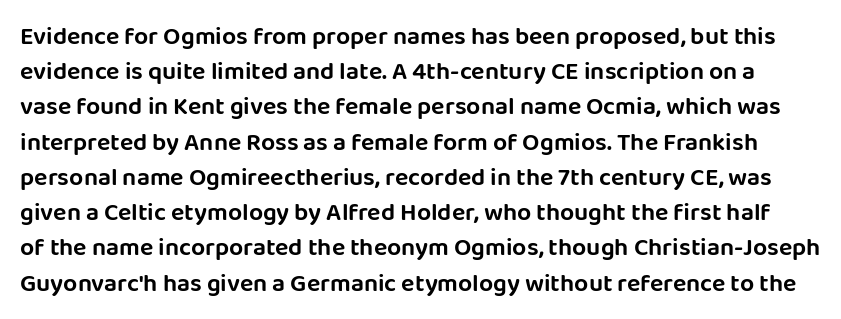
This sample keeps an unexceptional amount of space between lines. Each word holds together tightly as a unit, with standard inter-letter gaps. The words here are not underlined. Ascenders rise straight up at ninety degrees.
